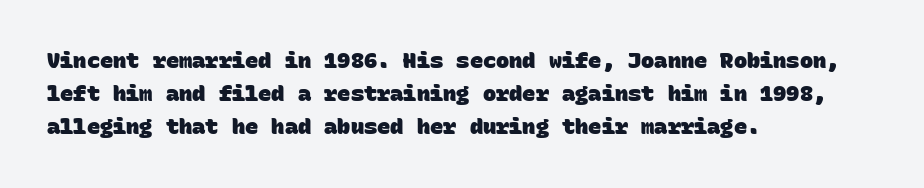
Where is the straight margin? On the left. Each row of text sits above clean, open space. Leading matches the norm, producing a regular column. The letters are bold, with thick, heavy strokes.
